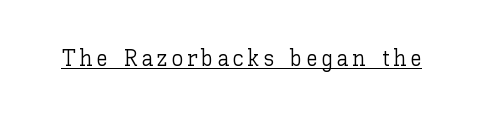
{"italic": "no", "bold": "no", "underline": "yes", "glyph_px": 23}
